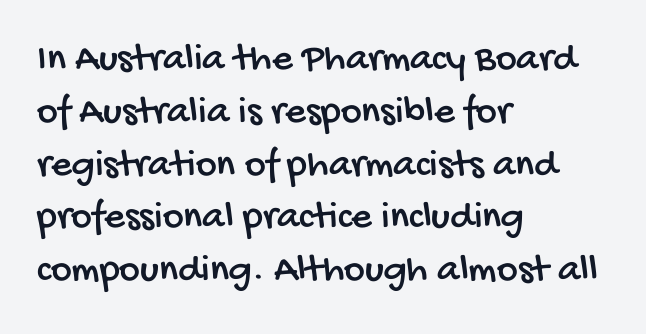
The image shows 40 px condensed sans-serif type; set left-aligned, normal line spacing (1.32x), normal letter spacing, not underlined; low stroke contrast and a large x-height.
